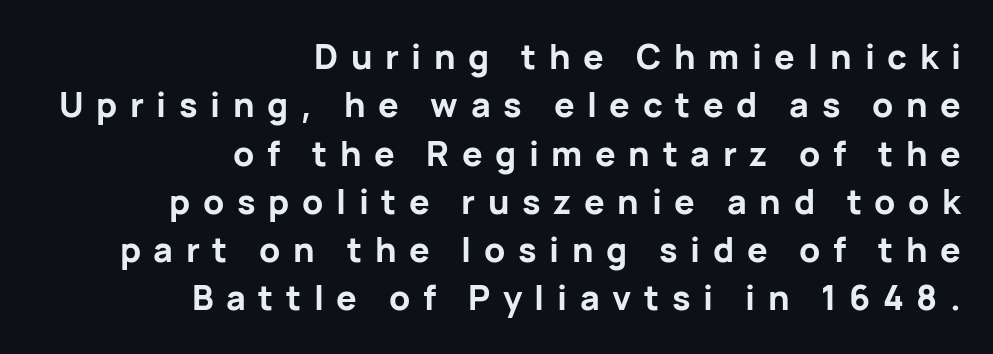
{"serif": "no", "italic": "no", "bold": "yes", "weight": "bold", "width": "normal", "stroke_contrast": "low", "x_height": "medium", "monospaced": "no", "underline": "no", "align": "right", "line_spacing": "normal", "line_spacing_ratio": 1.42, "letter_spacing": "wide", "letter_spacing_em": 0.37, "glyph_px": 34}
